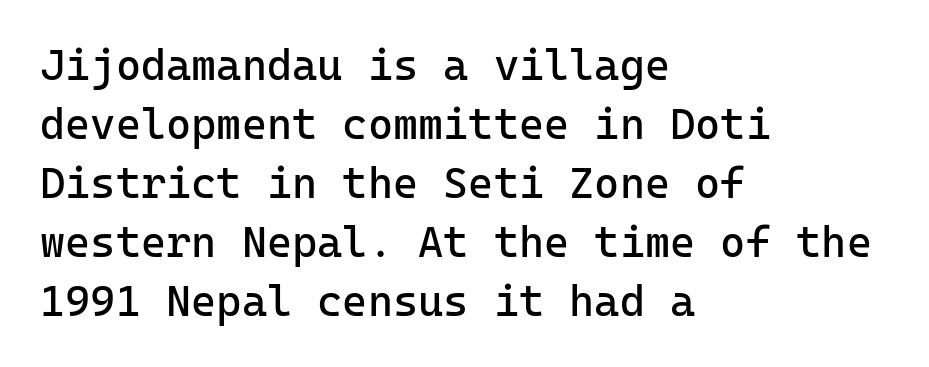
Q: Is the text bold? A: No.
Q: Is the text italic (slanted)? A: No, it is upright.
Q: Is the typeface a serif or a sans-serif typeface? A: Sans-serif.
Q: Is the text underlined? A: No.
Q: How is the paragraph aligned? A: Left-aligned.
Q: Is the spacing between letters normal or unusually wide? A: Normal.
Q: Is the spacing between lines tight, normal or loose? A: Normal.
Q: Width (condensed, normal, or wide)? A: Normal.
Q: Stroke contrast? A: Low.
Q: x-height? A: Medium.
Q: Monospaced? A: Yes.
